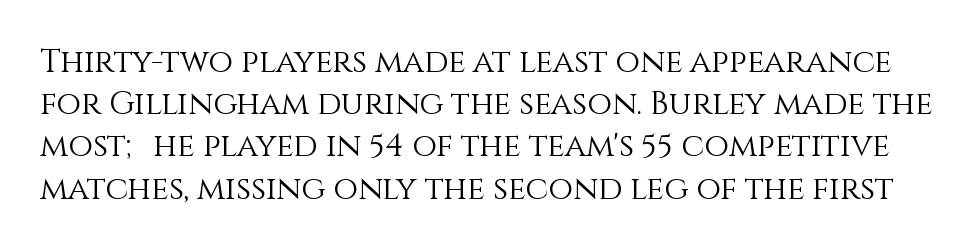
The rendering keeps characters at their native spacing. The typesetting does not lean heavy: it is not bold. The typography opts for an upright posture over an oblique one. Interline gaps are of average width in this sample. A bare baseline throughout the passage. You could not count columns in this text — the font is proportionally spaced.
